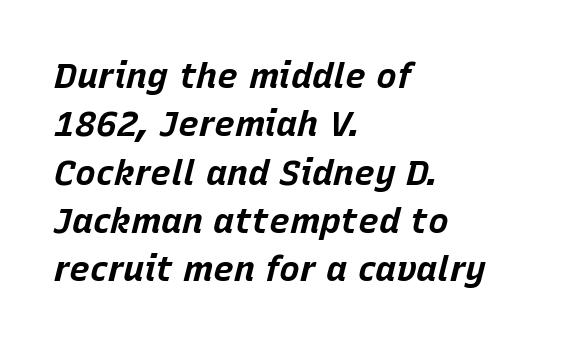
The image shows 35 px bold type, italic (leaning right); set left-aligned, normal line spacing (1.38x), normal letter spacing, not underlined; low stroke contrast and a large x-height.
